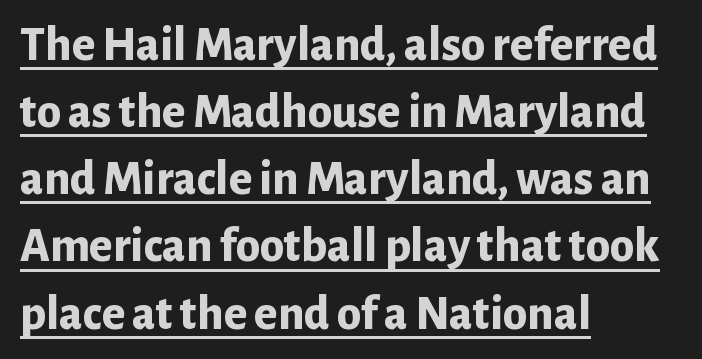
Q: Is the text bold? A: Yes.
Q: Is the text italic (slanted)? A: No, it is upright.
Q: Is the typeface a serif or a sans-serif typeface? A: Sans-serif.
Q: Is the text underlined? A: Yes.
Q: How is the paragraph aligned? A: Left-aligned.
Q: Is the spacing between letters normal or unusually wide? A: Normal.
Q: Is the spacing between lines tight, normal or loose? A: Normal.
Q: Width (condensed, normal, or wide)? A: Normal.
Q: Stroke contrast? A: Low.
Q: x-height? A: Medium.
Q: Monospaced? A: No.
